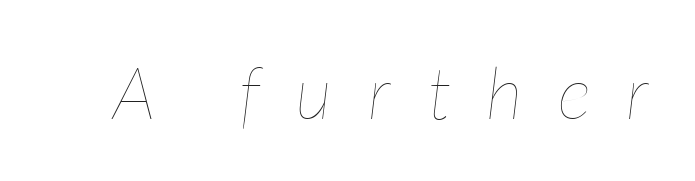
{"italic": "yes", "lean": "right", "slant_degrees": 7, "bold": "no", "weight": "thin", "width": "condensed", "stroke_contrast": "low", "x_height": "medium", "monospaced": "no", "underline": "no", "letter_spacing": "wide", "letter_spacing_em": 0.49, "glyph_px": 73}
